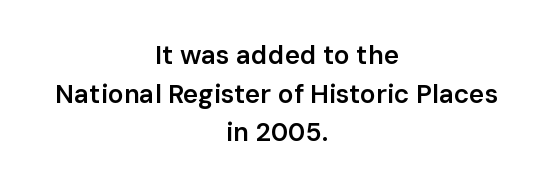
In CSS terms this would be text-align: center. Short note: letters normally spaced. Unlike italic type, these characters show no tilt at all. Regarding leading, the lines here are spaced in the standard way. No word sits above an underline.
